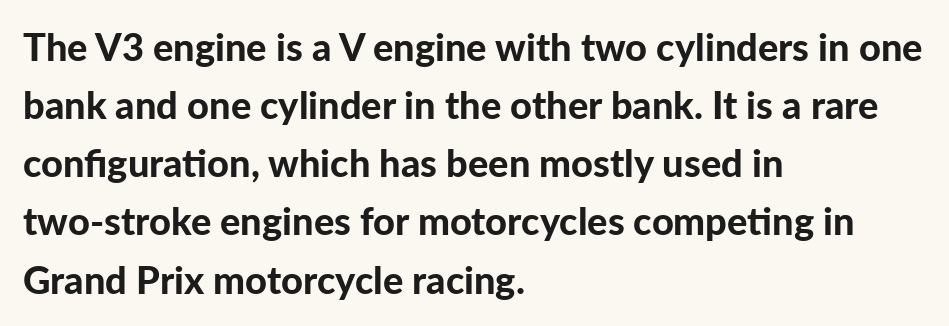
The passage shown is not underscored anywhere. This sample uses a sans-serif face. Upright lettering throughout. Typeset ragged right — the left edge is the straight one.
